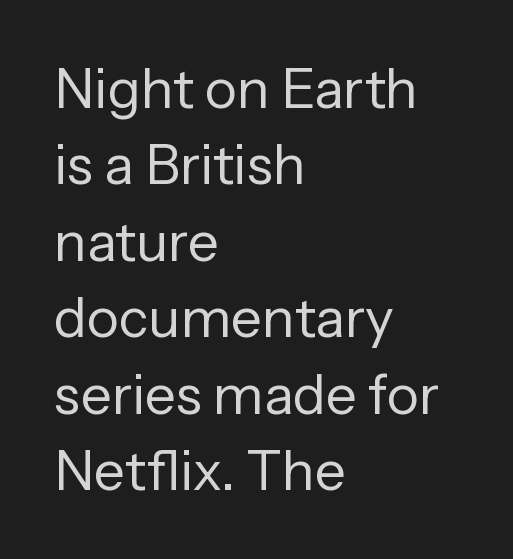
{"serif": "no", "italic": "no", "bold": "no", "weight": "regular", "width": "normal", "stroke_contrast": "low", "x_height": "medium", "monospaced": "no", "underline": "no", "align": "left", "line_spacing": "normal", "line_spacing_ratio": 1.39, "letter_spacing": "normal", "letter_spacing_em": 0.0, "glyph_px": 55}
